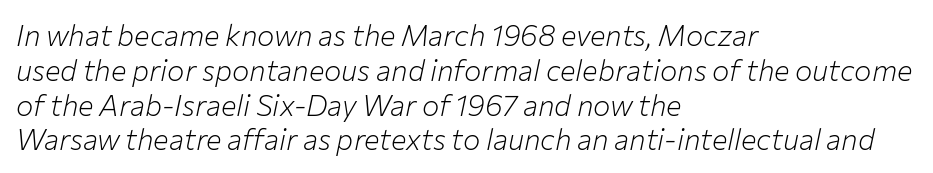
Q: Is the text bold? A: No.
Q: Is the text italic (slanted)? A: Yes, it leans right by about 12 degrees.
Q: Is the text underlined? A: No.
Q: How is the paragraph aligned? A: Left-aligned.
Q: Is the spacing between letters normal or unusually wide? A: Normal.
Q: Width (condensed, normal, or wide)? A: Normal.
Q: Stroke contrast? A: Low.
Q: x-height? A: Medium.
Q: Monospaced? A: No.
